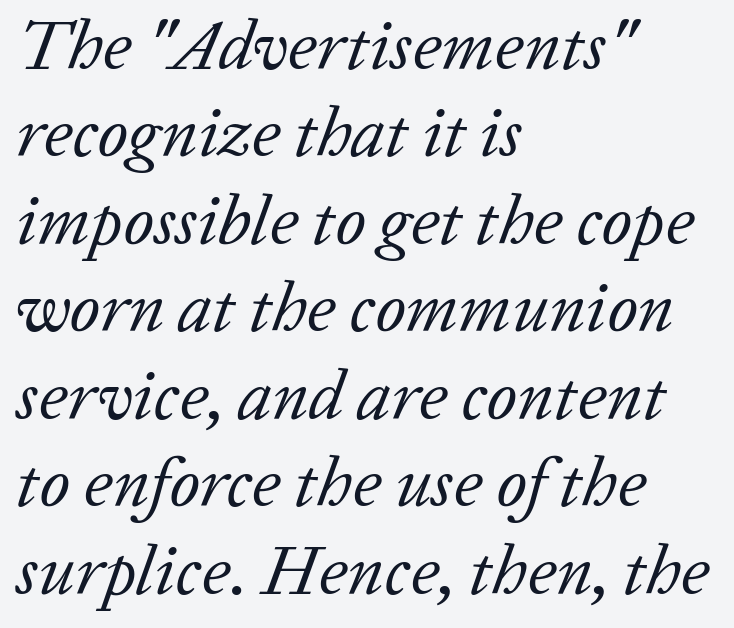
Q: Is the text bold? A: No.
Q: Is the text italic (slanted)? A: Yes, it leans right by about 20 degrees.
Q: Is the typeface a serif or a sans-serif typeface? A: Serif.
Q: Is the text underlined? A: No.
Q: How is the paragraph aligned? A: Left-aligned.
Q: Is the spacing between letters normal or unusually wide? A: Normal.
Q: Is the spacing between lines tight, normal or loose? A: Normal.
Q: Width (condensed, normal, or wide)? A: Normal.
Q: Stroke contrast? A: Low.
Q: x-height? A: Medium.
Q: Monospaced? A: No.
